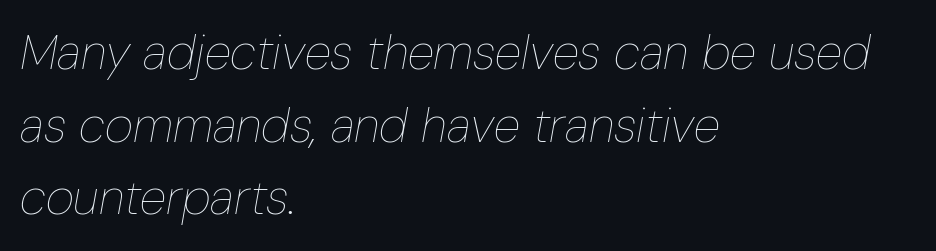
{"italic": "yes", "lean": "right", "slant_degrees": 10, "bold": "no", "weight": "thin", "width": "condensed", "stroke_contrast": "low", "x_height": "medium", "monospaced": "no", "underline": "no", "align": "left", "line_spacing": "normal", "line_spacing_ratio": 1.48, "letter_spacing": "normal", "letter_spacing_em": 0.0, "glyph_px": 49}
